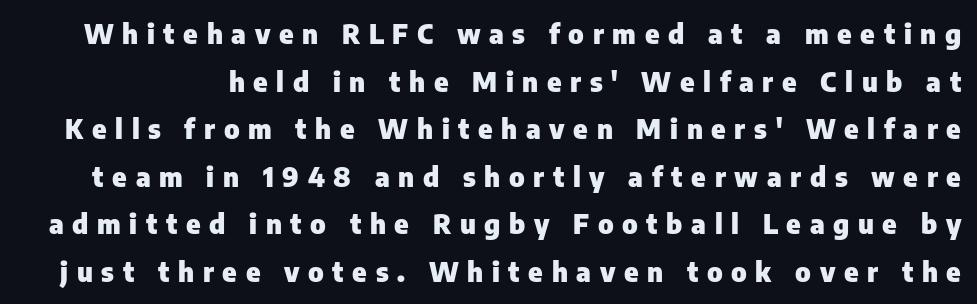
The image shows 27 px bold type, upright; set line spacing 1.76x, unusually wide letter spacing (+0.32 em), not underlined.
